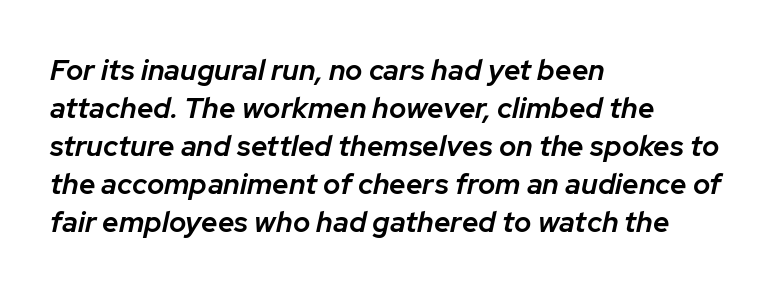
The image shows 29 px semibold type, italic (leaning right); set left-aligned, normal line spacing (1.31x), normal letter spacing, not underlined; low stroke contrast and a medium x-height.
